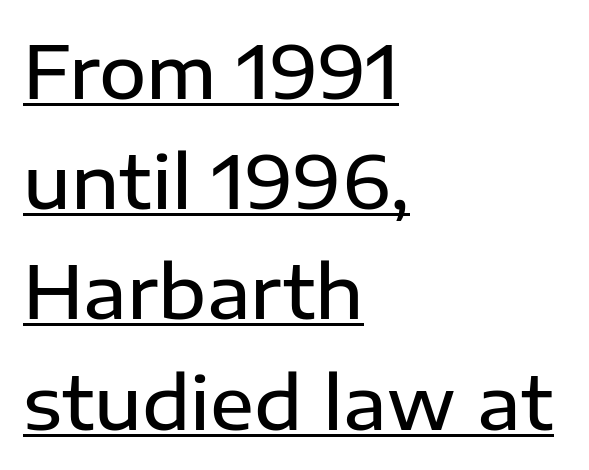
The image shows 73 px semibold sans-serif type, upright; set left-aligned, normal line spacing (1.51x), normal letter spacing, underlined; low stroke contrast and a medium x-height.
